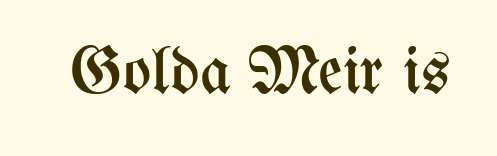
{"italic": "no", "bold": "no", "weight": "regular", "width": "condensed", "stroke_contrast": "medium", "x_height": "medium", "monospaced": "no", "underline": "no", "letter_spacing": "normal", "letter_spacing_em": 0.0, "glyph_px": 67}
